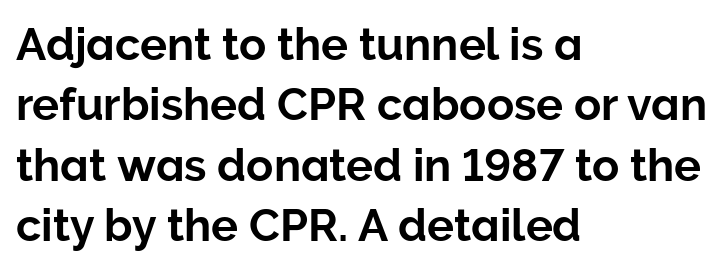
The image shows 45 px sans-serif type, upright; set left-aligned, normal line spacing (1.34x), normal letter spacing, not underlined; low stroke contrast and a medium x-height.
